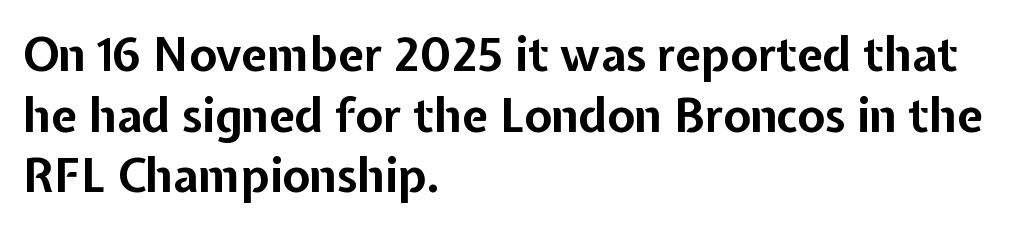
{"serif": "no", "italic": "no", "bold": "yes", "weight": "bold", "width": "normal", "stroke_contrast": "low", "x_height": "medium", "monospaced": "no", "underline": "no", "align": "left", "line_spacing": "normal", "line_spacing_ratio": 1.32, "letter_spacing": "normal", "letter_spacing_em": 0.0, "glyph_px": 46}
